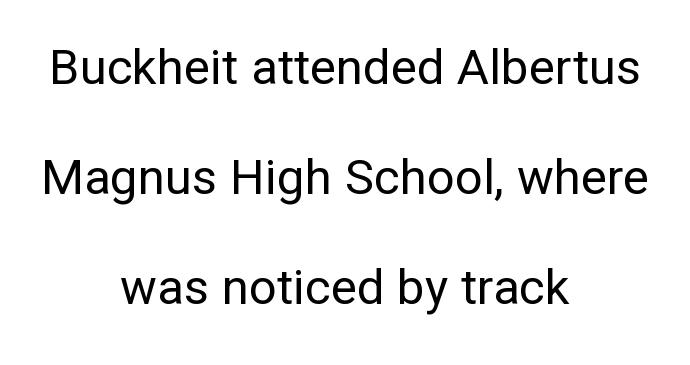
The image shows 49 px regular-weight sans-serif type, upright; set centered, loose line spacing (2.25x), normal letter spacing, not underlined; low stroke contrast and a medium x-height.
